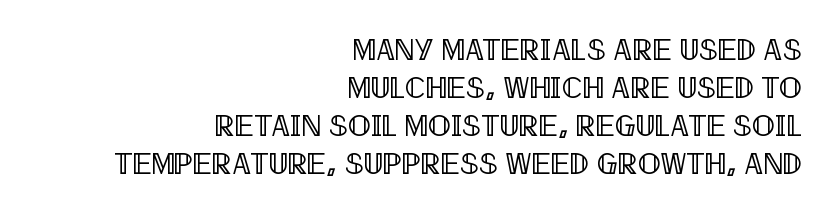
The image shows 30 px condensed type, upright; set right-aligned, normal line spacing (1.27x), normal letter spacing, not underlined; a large x-height.
